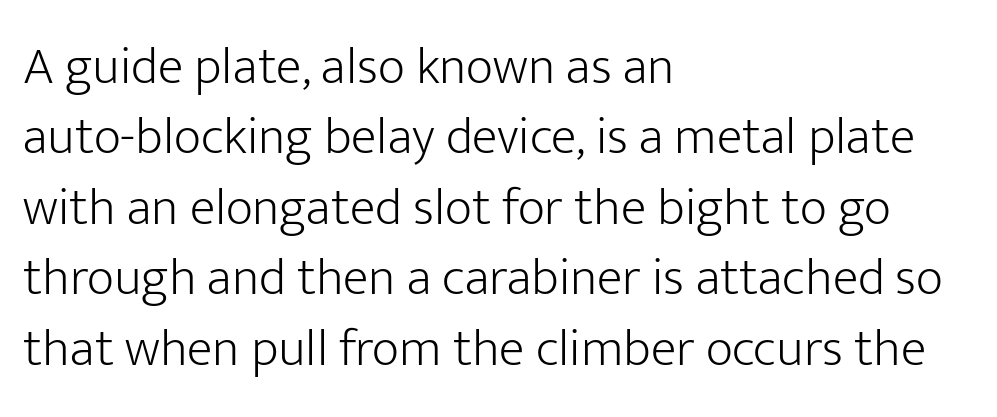
Q: Is the text bold? A: No.
Q: Is the text italic (slanted)? A: No, it is upright.
Q: Is the typeface a serif or a sans-serif typeface? A: Sans-serif.
Q: Is the text underlined? A: No.
Q: How is the paragraph aligned? A: Left-aligned.
Q: Is the spacing between letters normal or unusually wide? A: Normal.
Q: Is the spacing between lines tight, normal or loose? A: Normal.
Q: Width (condensed, normal, or wide)? A: Normal.
Q: Stroke contrast? A: Low.
Q: x-height? A: Medium.
Q: Monospaced? A: No.
